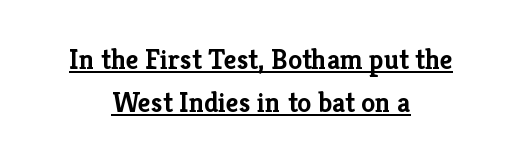
Q: Is the text bold? A: Yes.
Q: Is the text italic (slanted)? A: No, it is upright.
Q: Is the typeface a serif or a sans-serif typeface? A: Serif.
Q: Is the text underlined? A: Yes.
Q: How is the paragraph aligned? A: Centered.
Q: Is the spacing between letters normal or unusually wide? A: Normal.
Q: Is the spacing between lines tight, normal or loose? A: Normal.
Q: Width (condensed, normal, or wide)? A: Normal.
Q: Stroke contrast? A: Low.
Q: x-height? A: Medium.
Q: Monospaced? A: No.
